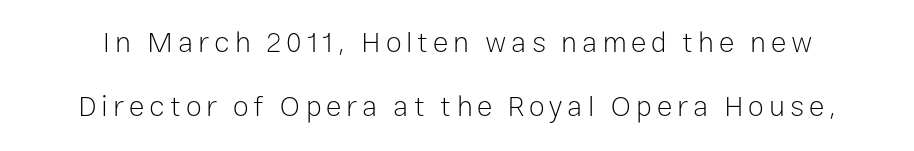
A quiet, ordinary-to-light weight characterises the typeface. The characters display no serif detailing; their extremities are plain. Do the letters lean? They stand straight. Does the leading feel generous? Absolutely, it's lavish. Nobody drew a line under any word here.
